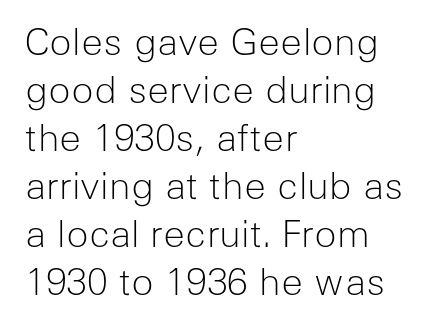
The image shows 37 px light sans-serif type, upright; set left-aligned, normal line spacing (1.3x), normal letter spacing, not underlined; low stroke contrast and a medium x-height.
